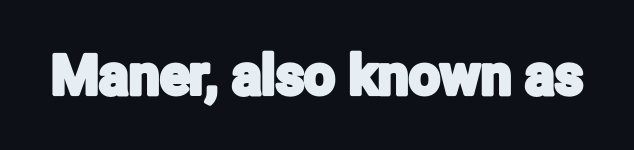
The image shows 55 px condensed sans-serif type, upright; set normal letter spacing, not underlined; low stroke contrast and a medium x-height.
